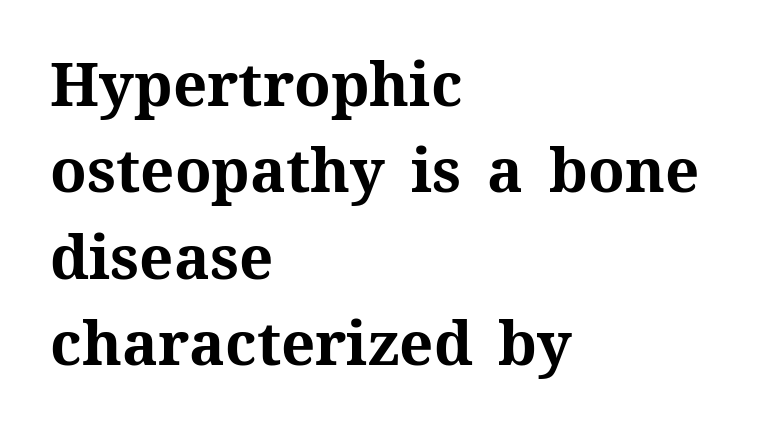
{"italic": "no", "bold": "yes", "weight": "bold", "width": "normal", "stroke_contrast": "medium", "x_height": "medium", "monospaced": "no", "underline": "no", "align": "left", "line_spacing": "normal", "line_spacing_ratio": 1.44, "letter_spacing": "normal", "letter_spacing_em": 0.0, "glyph_px": 60}
